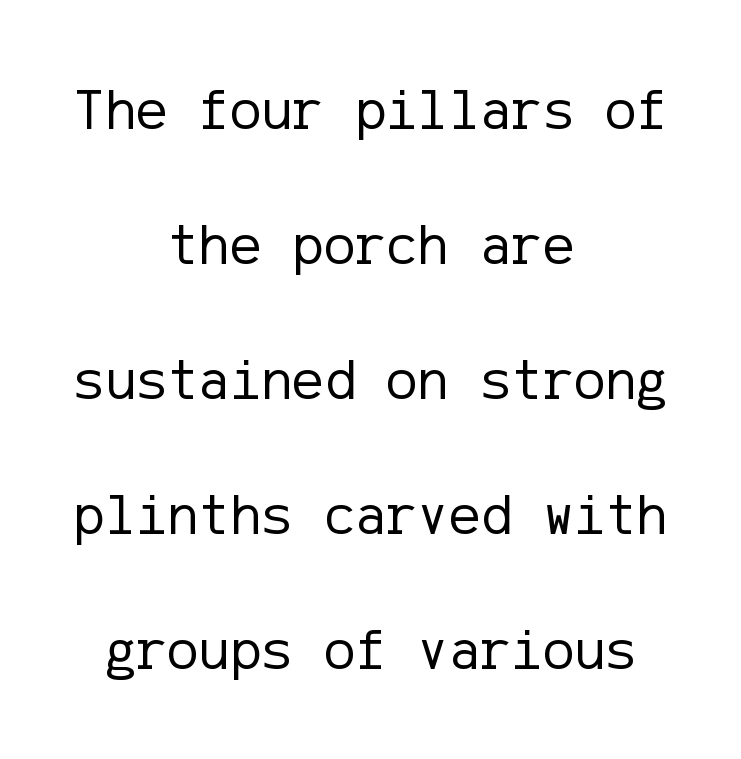
The image shows 59 px regular-weight sans-serif type, upright; set centered, loose line spacing (2.29x), normal letter spacing, not underlined; low stroke contrast and a medium x-height.
